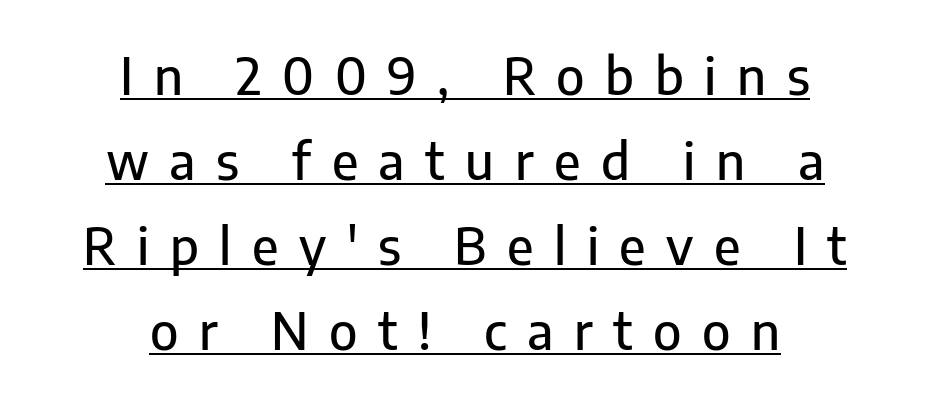
The image shows 50 px sans-serif type, upright; set centered, normal line spacing (1.7x), unusually wide letter spacing (+0.41 em), underlined; low stroke contrast and a medium x-height.
